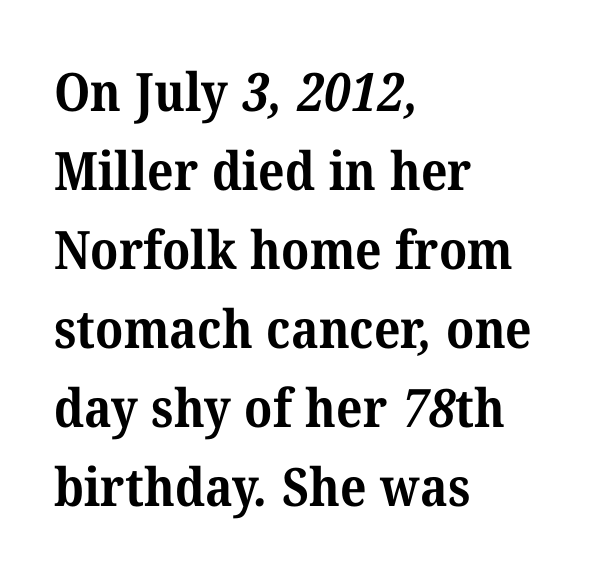
Q: Is the text bold? A: Yes.
Q: Is the typeface a serif or a sans-serif typeface? A: Serif.
Q: Is the text underlined? A: No.
Q: How is the paragraph aligned? A: Left-aligned.
Q: Is the spacing between letters normal or unusually wide? A: Normal.
Q: Is the spacing between lines tight, normal or loose? A: Normal.
Q: Width (condensed, normal, or wide)? A: Normal.
Q: Stroke contrast? A: Medium.
Q: x-height? A: Medium.
Q: Monospaced? A: No.
